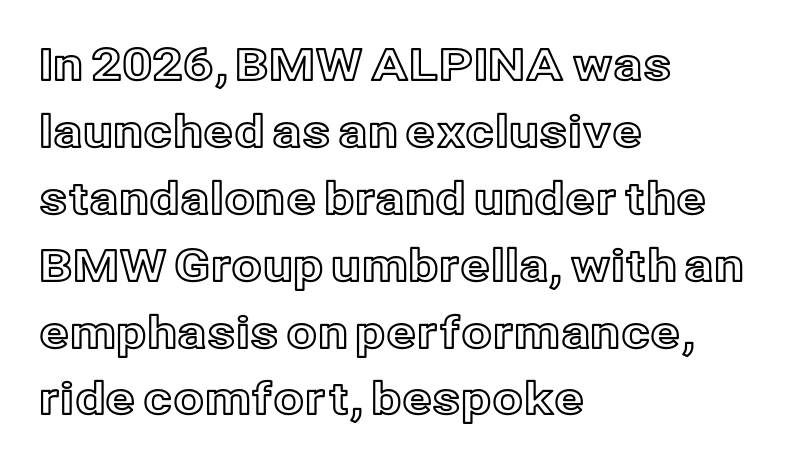
Q: Is the text italic (slanted)? A: No, it is upright.
Q: Is the text underlined? A: No.
Q: How is the paragraph aligned? A: Left-aligned.
Q: Is the spacing between letters normal or unusually wide? A: Normal.
Q: Is the spacing between lines tight, normal or loose? A: Normal.
Q: Width (condensed, normal, or wide)? A: Normal.
Q: x-height? A: Medium.
Q: Monospaced? A: No.
